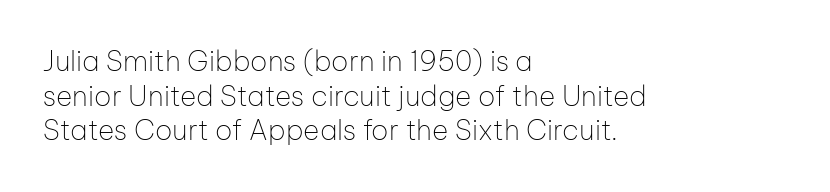
These lines are set flush left with a ragged right edge. Underlining? Definitely not there. Proportional: the letters do not fall into vertical columns. Letterform terminals end flat and unadorned throughout the passage.
